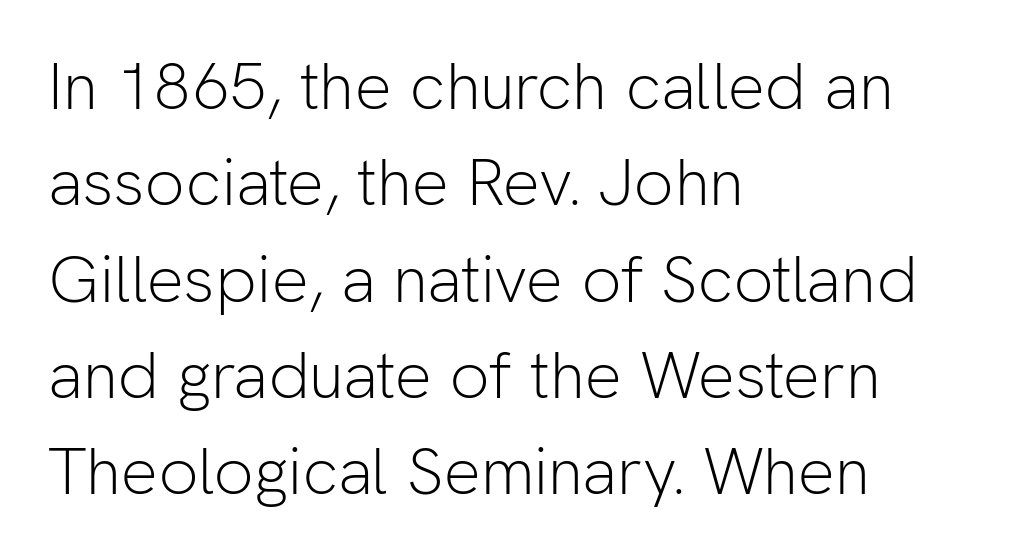
Varying glyph widths throughout — classic text-font behaviour. The weight would be labelled regular, book, light, or lighter still. Descenders are the only things crossing below the line. Typeset ragged right — the left edge is the straight one. The gaps between neighbouring characters are ordinary and unremarkable. Nope, no serifs anywhere on these letters.
